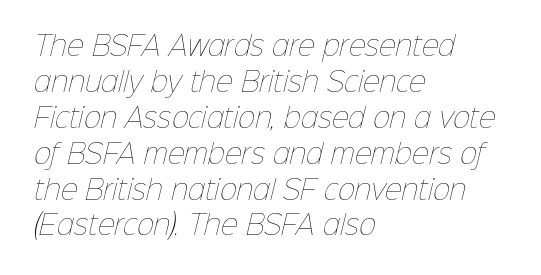
{"bold": "no", "underline": "no", "align": "left", "line_spacing": "normal", "line_spacing_ratio": 1.38, "letter_spacing": "normal", "letter_spacing_em": 0.0, "glyph_px": 26}
